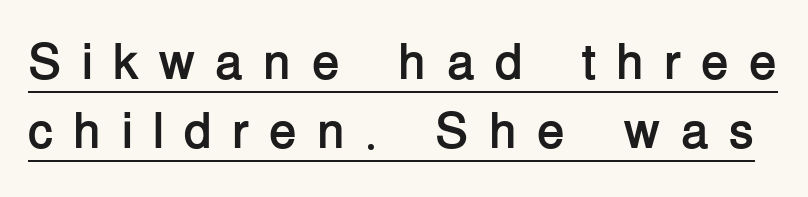
The line texture is sparse and dotted thanks to wide tracking. Varying glyph widths throughout — classic text-font behaviour. Weight check: bold — yes, fully. You can tell from the bare stems that sans-serif type was used.
